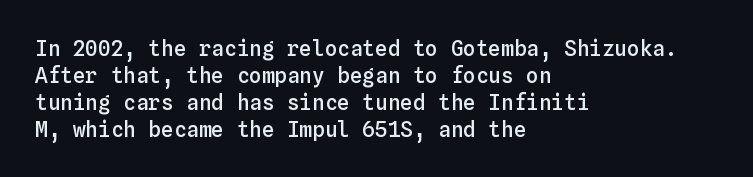
{"italic": "no", "bold": "semi", "underline": "no", "align": "left", "line_spacing": "normal", "line_spacing_ratio": 1.28, "letter_spacing": "normal", "letter_spacing_em": 0.0, "glyph_px": 21}
